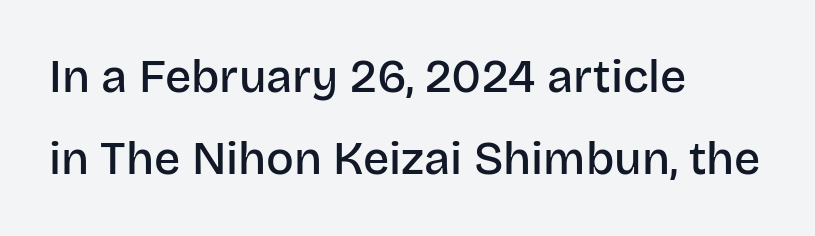
Q: Is the text bold? A: Semi-bold.
Q: Is the text italic (slanted)? A: No, it is upright.
Q: Is the typeface a serif or a sans-serif typeface? A: Sans-serif.
Q: Is the text underlined? A: No.
Q: How is the paragraph aligned? A: Left-aligned.
Q: Is the spacing between letters normal or unusually wide? A: Normal.
Q: Width (condensed, normal, or wide)? A: Normal.
Q: Stroke contrast? A: Low.
Q: x-height? A: Large.
Q: Monospaced? A: No.
